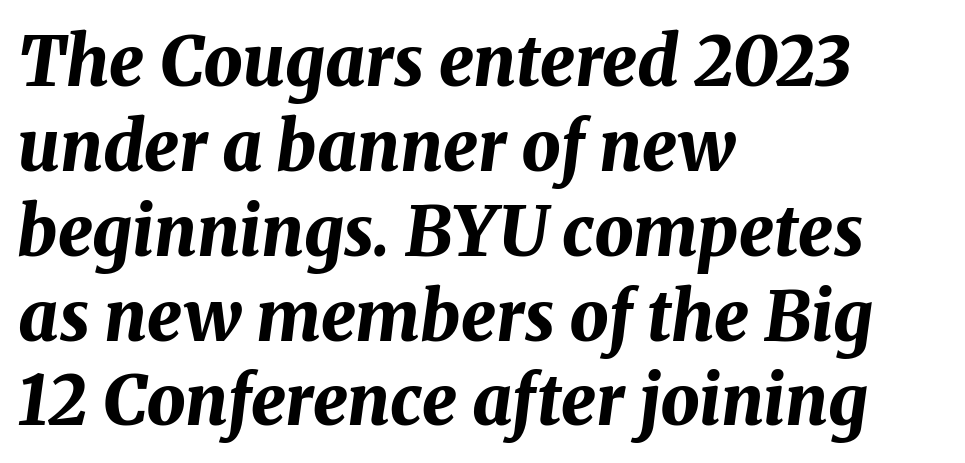
{"italic": "yes", "lean": "right", "slant_degrees": 8, "bold": "yes", "weight": "bold", "width": "normal", "stroke_contrast": "medium", "x_height": "medium", "monospaced": "no", "underline": "no", "align": "left", "line_spacing_ratio": 1.23, "letter_spacing": "normal", "letter_spacing_em": 0.0, "glyph_px": 69}
